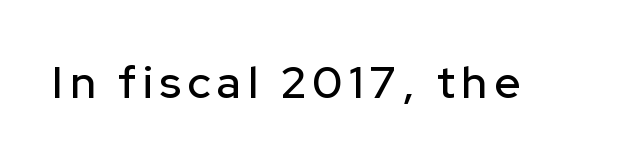
The image shows 45 px sans-serif type, upright; set not underlined; low stroke contrast and a medium x-height.
